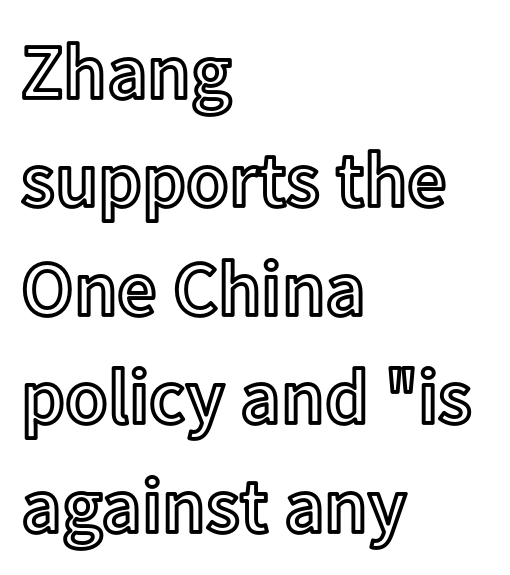
{"italic": "no", "width": "normal", "x_height": "medium", "monospaced": "no", "underline": "no", "align": "left", "line_spacing": "normal", "line_spacing_ratio": 1.39, "letter_spacing": "normal", "letter_spacing_em": 0.0, "glyph_px": 78}
